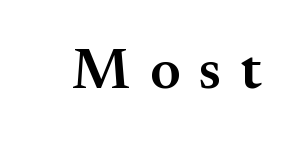
The passage shown is semibold, sitting just below true bold. This sample has the flowing, uneven cadence of proportional lettering. The string is rendered with underlining switched off. The characters display serif detailing at their extremities.
